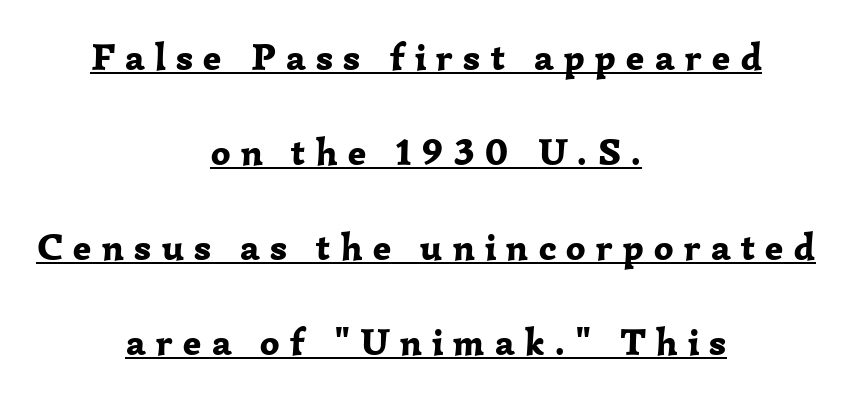
{"serif": "yes", "italic": "no", "bold": "yes", "weight": "bold", "width": "normal", "stroke_contrast": "low", "x_height": "medium", "monospaced": "no", "underline": "yes", "align": "center", "line_spacing": "loose", "line_spacing_ratio": 2.5, "letter_spacing": "wide", "letter_spacing_em": 0.27, "glyph_px": 38}
